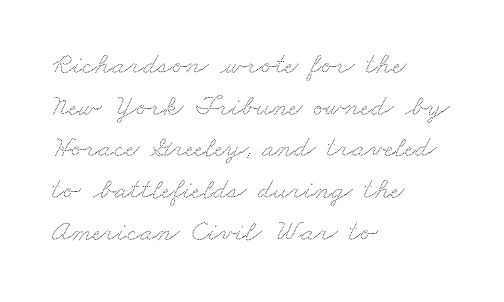
{"width": "wide", "stroke_contrast": "low", "x_height": "small", "monospaced": "no", "underline": "no", "align": "left", "line_spacing": "normal", "line_spacing_ratio": 1.39, "letter_spacing": "normal", "letter_spacing_em": 0.0, "glyph_px": 30}
